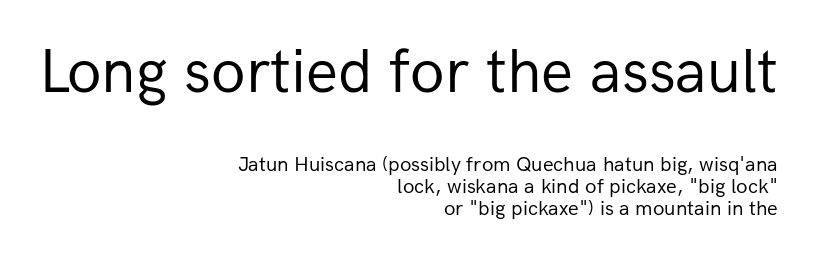
Each letter keeps its own natural width here, so spacing adapts to shape. The earlier block is typeset at a bigger size than the later block. Baseline-to-baseline distance is barely more than the letter height. This is not heavy type; no bold has been used. All the whitespace from short lines collects on the left. Each row of text sits above clean, open space.
